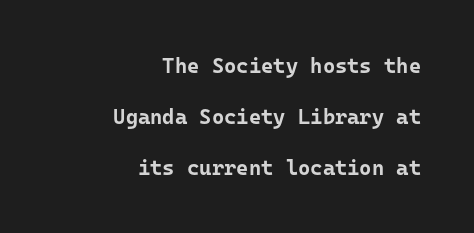
{"italic": "no", "bold": "yes", "underline": "no", "align": "right", "line_spacing": "loose", "line_spacing_ratio": 2.42, "letter_spacing": "normal", "letter_spacing_em": 0.0, "glyph_px": 21}
